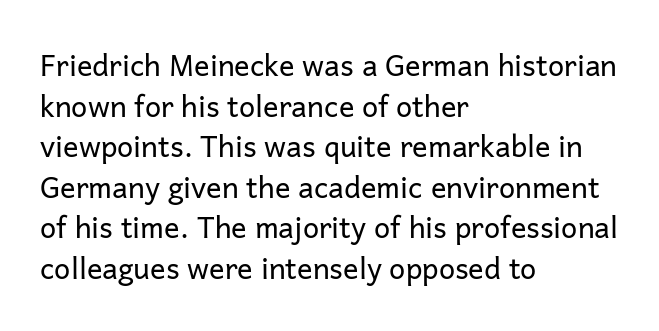
No word sits above an underline. The typography opts for an upright posture over an oblique one. Examine the stroke ends and you'll find no serifs. Summary of vertical rhythm: regular, with standard interline spacing. Stroke mass is kept to a normal reading level or below.
